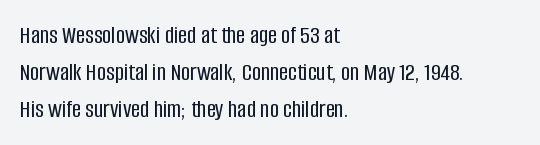
Q: Is the text italic (slanted)? A: No, it is upright.
Q: Is the text underlined? A: No.
Q: How is the paragraph aligned? A: Left-aligned.
Q: Is the spacing between letters normal or unusually wide? A: Normal.
Q: Is the spacing between lines tight, normal or loose? A: Normal.
